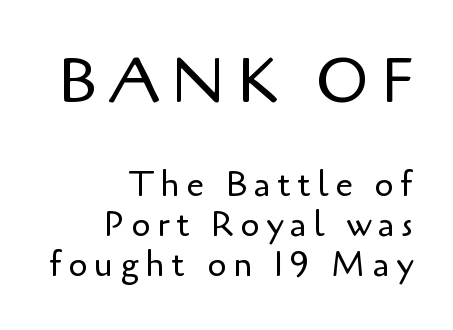
Q: Is the text bold? A: No.
Q: Is the text italic (slanted)? A: No, it is upright.
Q: Is the typeface a serif or a sans-serif typeface? A: Sans-serif.
Q: Is the text underlined? A: No.
Q: How is the paragraph aligned? A: Right-aligned.
Q: Is the spacing between lines tight, normal or loose? A: Tight.
Q: Which block of text is set in a larger size, the first (top) or the second (bottom)? A: The first (top) one.
Q: Width (condensed, normal, or wide)? A: Normal.
Q: Stroke contrast? A: Low.
Q: x-height? A: Small.
Q: Monospaced? A: No.
